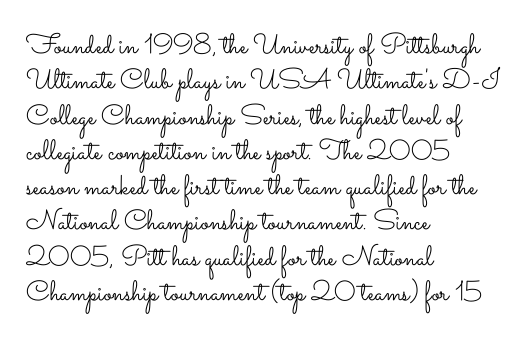
The image shows 28 px light, wide type; set left-aligned, normal line spacing (1.26x), normal letter spacing, not underlined; low stroke contrast and a small x-height.
